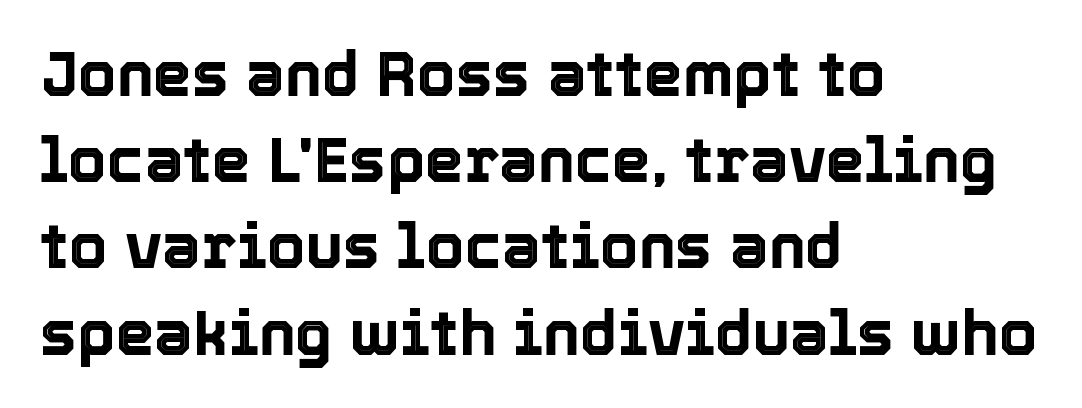
The rendering uses natural spacing where letterforms have individual widths. Honestly, there is no underline to notice here at all. A classic flush-left, rag-right setting is used for this passage. These lines were composed using upright roman letters.
